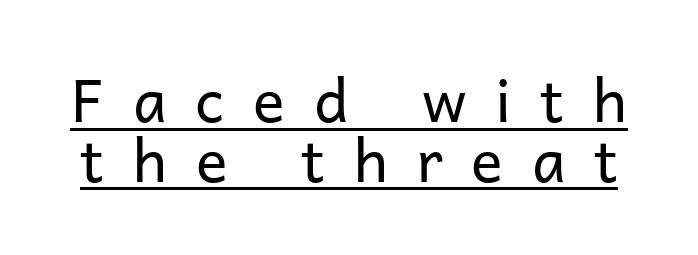
Does the leading feel generous? Not at all — it's pinched. Stroke thickness stays within the range of a standard reading face or lighter. Glance below the letters and you will spot a drawn line. Note: no serifs on the glyphs. Unlike italic type, these characters show no tilt at all.
